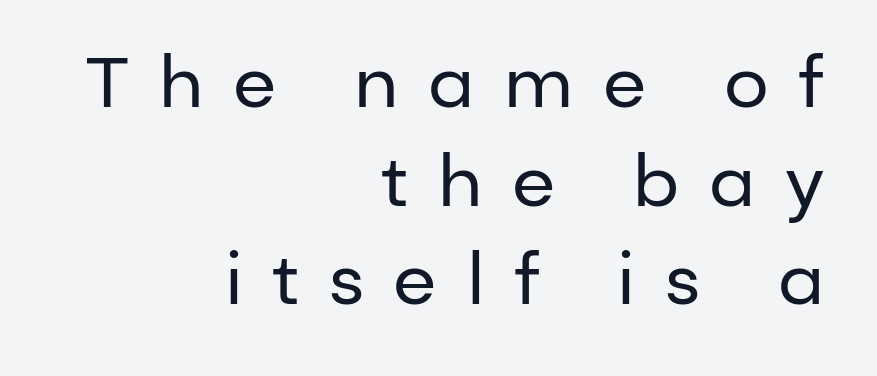
The image shows 71 px regular-weight sans-serif type, upright; set right-aligned, normal line spacing (1.39x), unusually wide letter spacing (+0.42 em), not underlined; low stroke contrast and a medium x-height.
